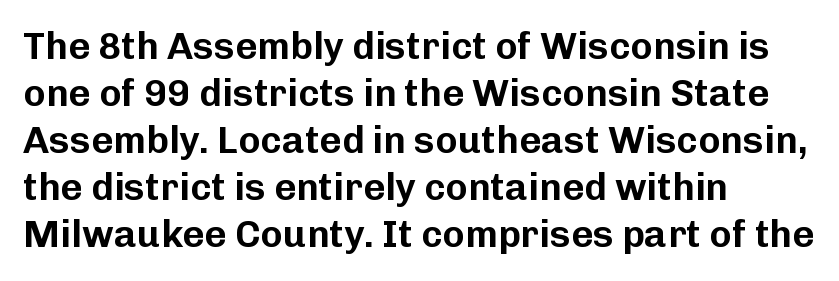
Q: Is the text italic (slanted)? A: No, it is upright.
Q: Is the typeface a serif or a sans-serif typeface? A: Sans-serif.
Q: Is the text underlined? A: No.
Q: How is the paragraph aligned? A: Left-aligned.
Q: Is the spacing between letters normal or unusually wide? A: Normal.
Q: Width (condensed, normal, or wide)? A: Normal.
Q: Stroke contrast? A: Low.
Q: x-height? A: Medium.
Q: Monospaced? A: No.
